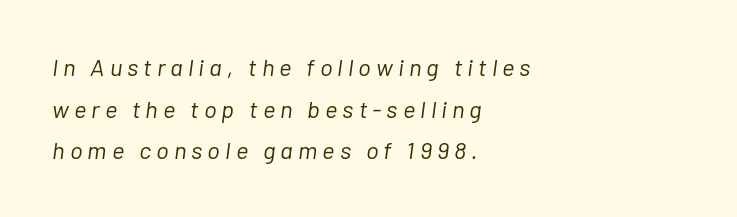
The image shows 24 px text type, italic (leaning right); set left-aligned, line spacing 1.73x, unusually wide letter spacing (+0.21 em), not underlined.
